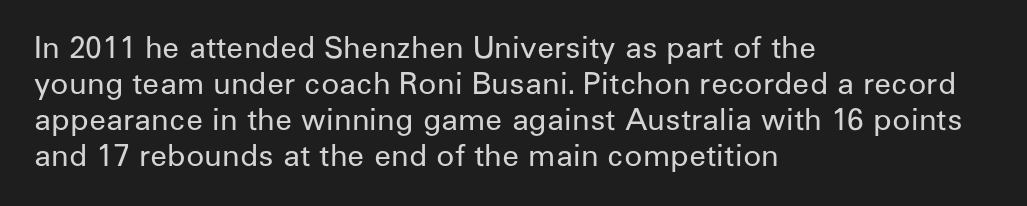
Q: Is the text bold? A: No.
Q: Is the text italic (slanted)? A: No, it is upright.
Q: Is the typeface a serif or a sans-serif typeface? A: Sans-serif.
Q: Is the text underlined? A: No.
Q: How is the paragraph aligned? A: Left-aligned.
Q: Is the spacing between letters normal or unusually wide? A: Normal.
Q: Width (condensed, normal, or wide)? A: Normal.
Q: Stroke contrast? A: Low.
Q: x-height? A: Medium.
Q: Monospaced? A: No.
